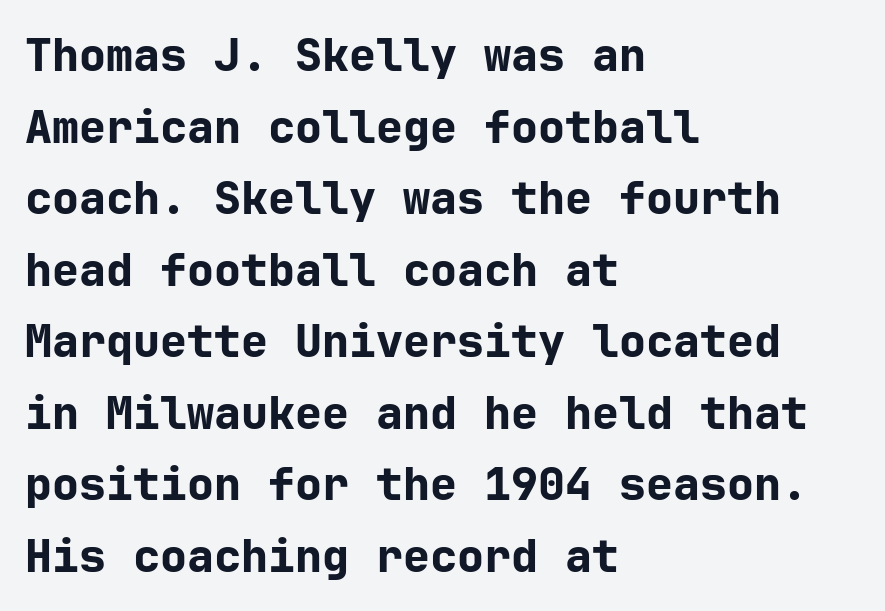
Q: Is the text bold? A: Yes.
Q: Is the text italic (slanted)? A: No, it is upright.
Q: Is the typeface a serif or a sans-serif typeface? A: Sans-serif.
Q: Is the text underlined? A: No.
Q: How is the paragraph aligned? A: Left-aligned.
Q: Is the spacing between letters normal or unusually wide? A: Normal.
Q: Is the spacing between lines tight, normal or loose? A: Normal.
Q: Width (condensed, normal, or wide)? A: Normal.
Q: Stroke contrast? A: Low.
Q: x-height? A: Medium.
